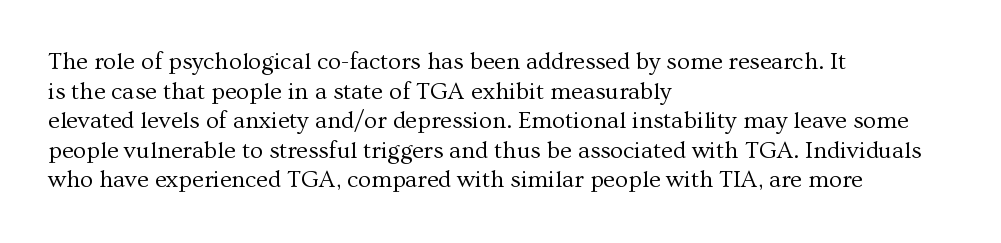
Words appear dense and cohesive because spacing is normal. Stem width sits at or under what a default text font uses. Honestly, there is no underline to notice here at all. The lettering stays uniformly vertical, giving the passage a roman look.
